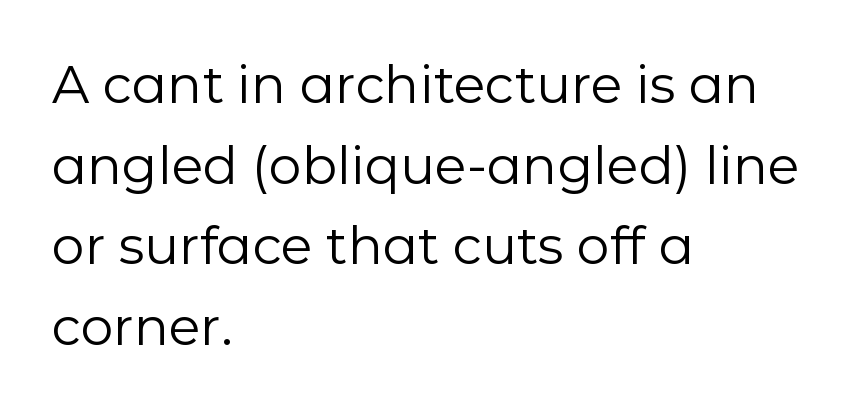
{"serif": "no", "italic": "no", "bold": "no", "weight": "regular", "width": "normal", "stroke_contrast": "low", "x_height": "medium", "monospaced": "no", "underline": "no", "align": "left", "line_spacing": "normal", "line_spacing_ratio": 1.55, "letter_spacing": "normal", "letter_spacing_em": 0.0, "glyph_px": 52}
